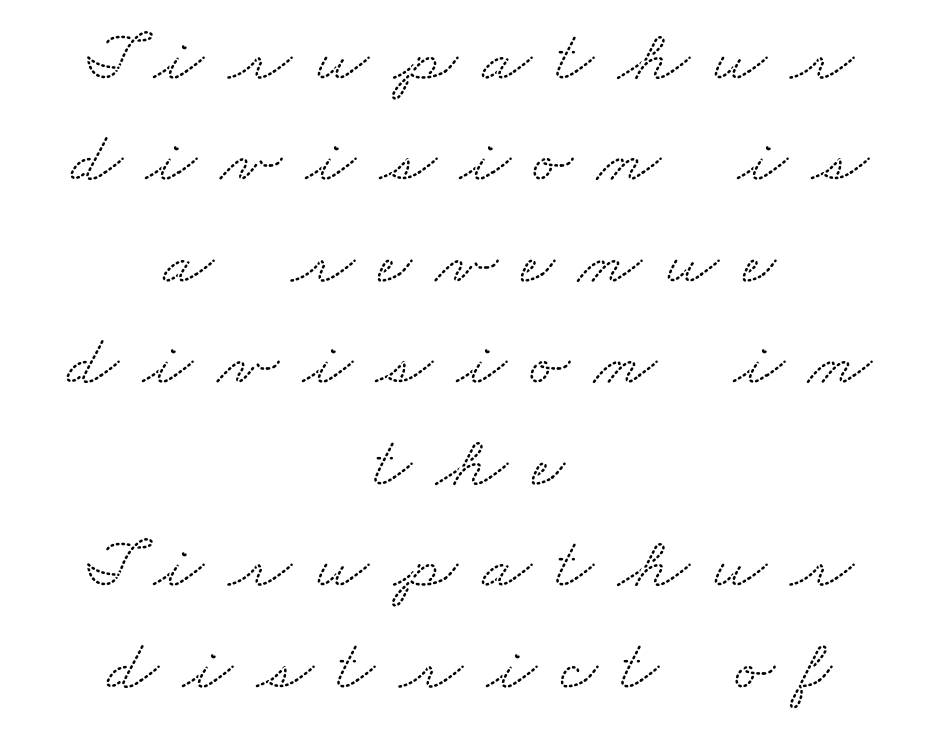
The image shows 73 px wide serif type; set centered, normal line spacing (1.39x), unusually wide letter spacing (+0.33 em), not underlined; low stroke contrast and a small x-height.
